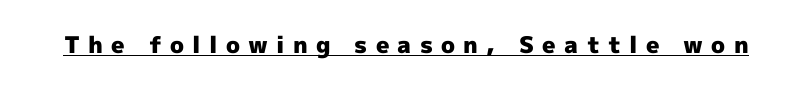
The image shows 23 px bold type, upright; set unusually wide letter spacing (+0.36 em), underlined.
